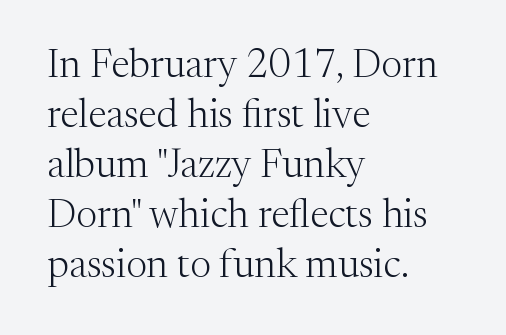
The image shows 40 px light serif type, upright; set left-aligned, normal line spacing (1.25x), normal letter spacing, not underlined; medium stroke contrast and a medium x-height.
